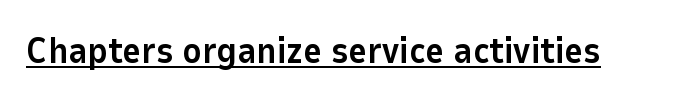
The sample's only ornament is a line tracing under the words. Regarding serifs, this sample does without them. Is the type bold? Yes — the strokes are clearly thick and heavy. The letterforms sit shoulder to shoulder at normal distance. Every character sits straight up, as roman type does.
